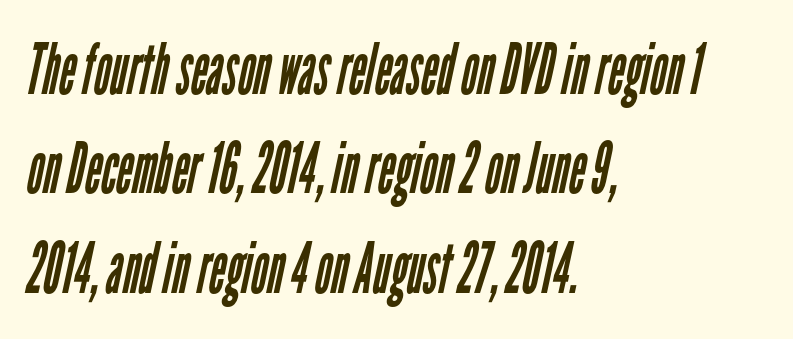
The image shows 71 px regular-weight, condensed sans-serif type; set left-aligned, normal line spacing (1.4x), normal letter spacing, not underlined; low stroke contrast and a medium x-height.
